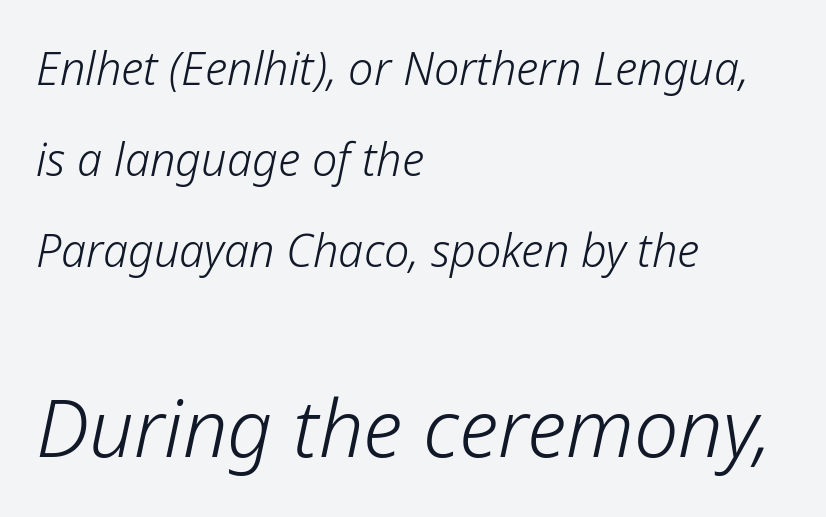
Q: Is the text bold? A: No.
Q: Is the text italic (slanted)? A: Yes, it leans right by about 12 degrees.
Q: Is the text underlined? A: No.
Q: How is the paragraph aligned? A: Left-aligned.
Q: Is the spacing between letters normal or unusually wide? A: Normal.
Q: Is the spacing between lines tight, normal or loose? A: Loose.
Q: Which block of text is set in a larger size, the first (top) or the second (bottom)? A: The second (bottom) one.
Q: Width (condensed, normal, or wide)? A: Normal.
Q: Stroke contrast? A: Low.
Q: x-height? A: Medium.
Q: Monospaced? A: No.
